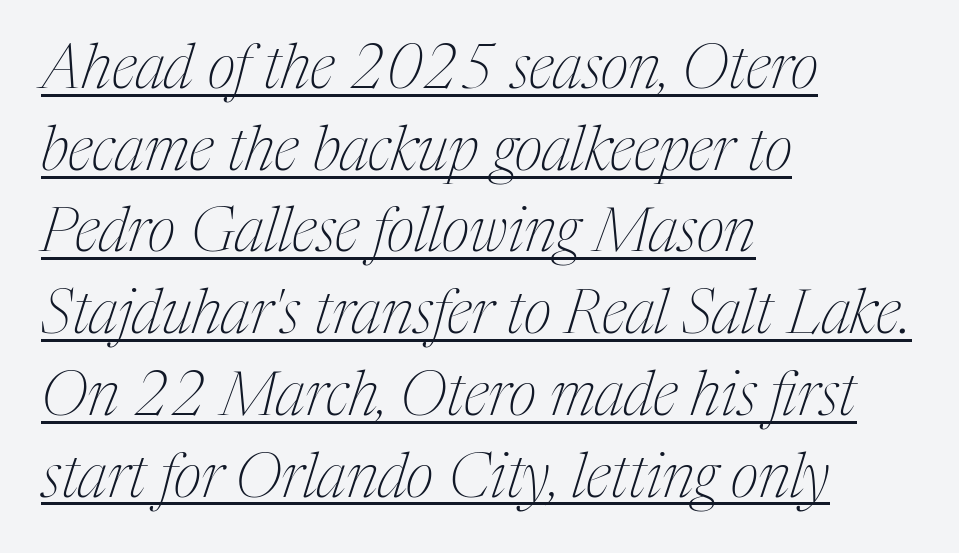
The image shows 61 px thin, condensed serif type, italic (leaning right); set left-aligned, normal line spacing (1.34x), normal letter spacing, underlined; medium stroke contrast and a medium x-height.
